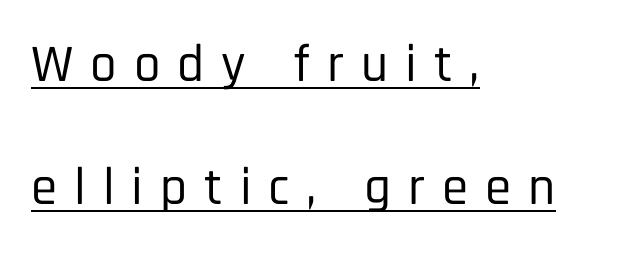
{"serif": "no", "italic": "no", "width": "condensed", "stroke_contrast": "low", "x_height": "large", "monospaced": "no", "underline": "yes", "align": "left", "line_spacing": "loose", "line_spacing_ratio": 2.33, "letter_spacing": "wide", "letter_spacing_em": 0.32, "glyph_px": 53}
